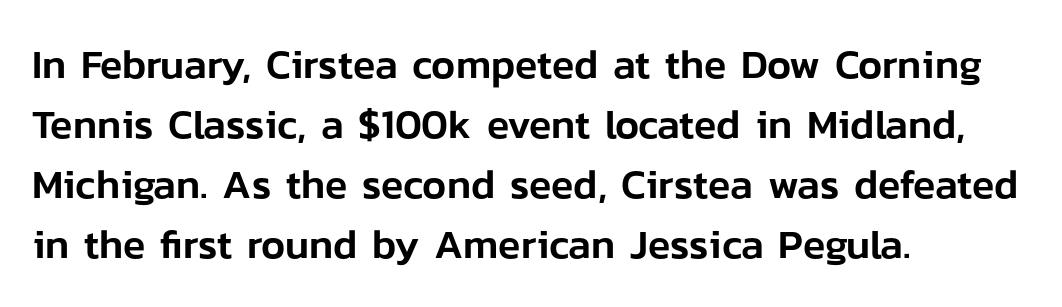
{"serif": "no", "italic": "no", "width": "normal", "stroke_contrast": "low", "x_height": "medium", "monospaced": "no", "underline": "no", "align": "left", "line_spacing": "normal", "line_spacing_ratio": 1.46, "letter_spacing": "normal", "letter_spacing_em": 0.0, "glyph_px": 41}
